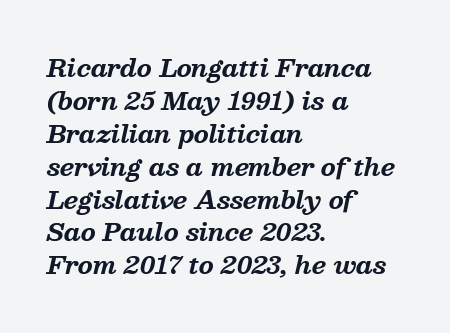
The image shows 24 px bold type, italic (leaning right); set left-aligned, normal line spacing (1.37x), normal letter spacing, not underlined.
